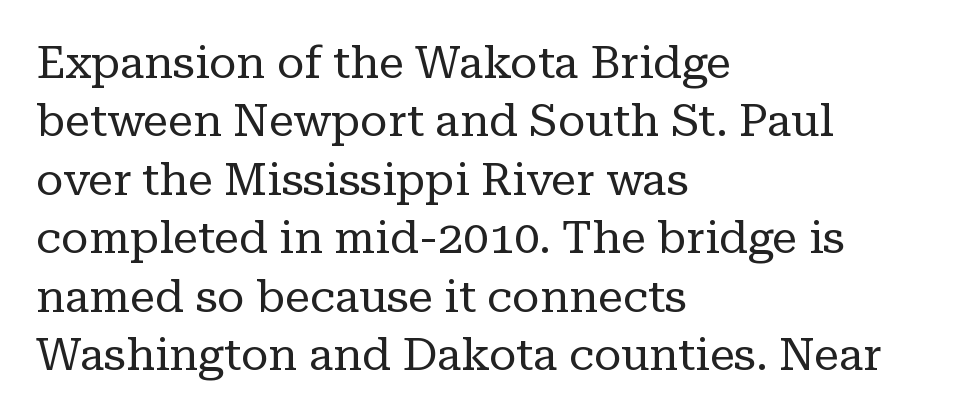
{"serif": "yes", "italic": "no", "bold": "no", "weight": "regular", "width": "normal", "stroke_contrast": "low", "x_height": "medium", "monospaced": "no", "underline": "no", "align": "left", "line_spacing": "normal", "line_spacing_ratio": 1.3, "letter_spacing": "normal", "letter_spacing_em": 0.0, "glyph_px": 45}
